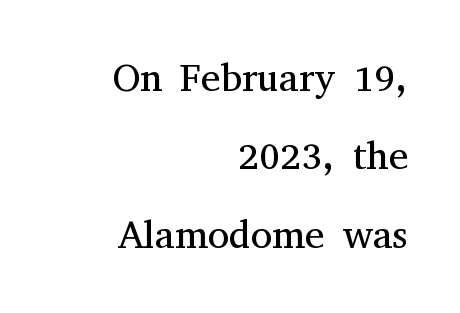
The image shows 39 px regular-weight serif type, upright; set right-aligned, loose line spacing (2.01x), normal letter spacing, not underlined; medium stroke contrast and a medium x-height.
